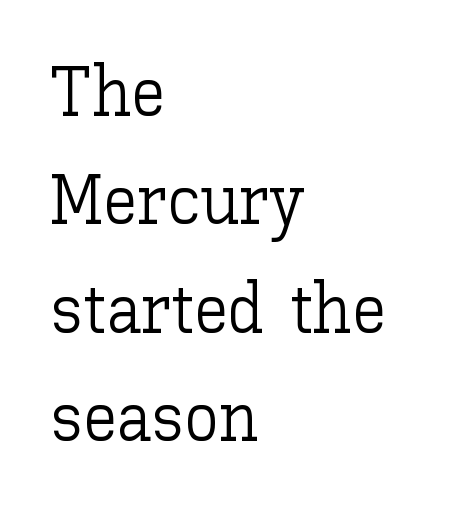
Q: Is the text bold? A: No.
Q: Is the text italic (slanted)? A: No, it is upright.
Q: Is the text underlined? A: No.
Q: How is the paragraph aligned? A: Left-aligned.
Q: Is the spacing between letters normal or unusually wide? A: Normal.
Q: Is the spacing between lines tight, normal or loose? A: Normal.
Q: Width (condensed, normal, or wide)? A: Normal.
Q: Stroke contrast? A: Low.
Q: x-height? A: Medium.
Q: Monospaced? A: No.
